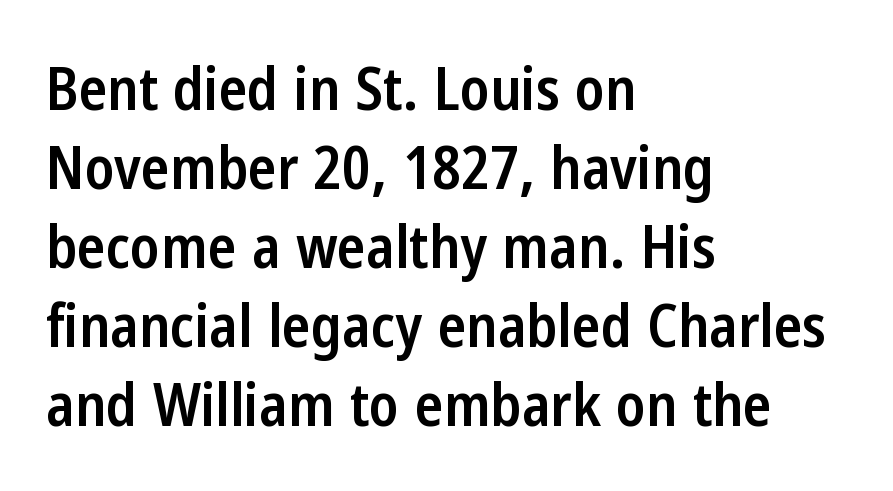
You could not count columns in this text — the font is proportionally spaced. Line spacing here is normal. As a designer I'd log this as weight 600, semibold. The tracking reads as untouched default to a designer's eye. This rendering employs a face without finishing strokes, i.e., a sans-serif.
